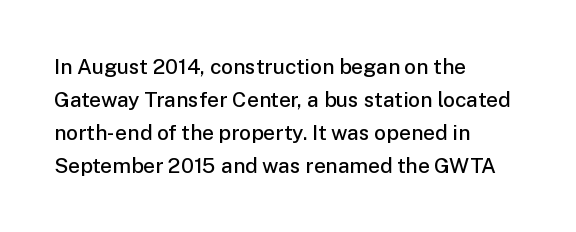
You could call the tracking neutral — neither tight nor loose. Which margin do the lines hug? The left one — the right edge is uneven. Regarding leading, the lines here are spaced in the standard way. Does the weight exceed regular? Yes, but only to semibold. The glyphs are unaccompanied by any horizontal stroke below them.
